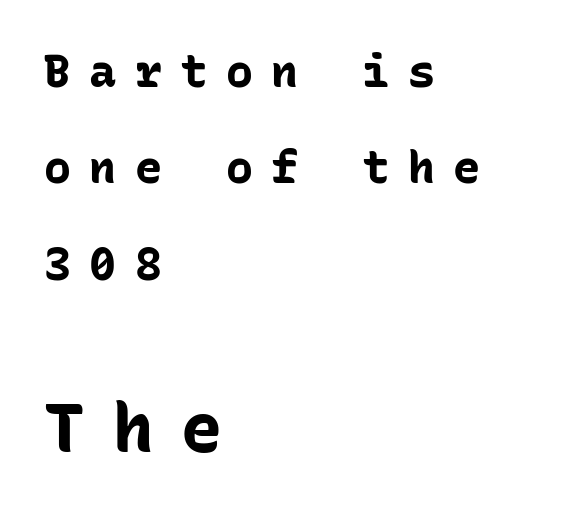
{"serif": "no", "italic": "no", "bold": "yes", "weight": "bold", "width": "normal", "stroke_contrast": "low", "x_height": "medium", "monospaced": "yes", "underline": "no", "align": "left", "line_spacing": "loose", "line_spacing_ratio": 2.14, "letter_spacing": "wide", "letter_spacing_em": 0.41, "larger_block": "second", "size_ratio": 1.51, "glyph_px": 68}
